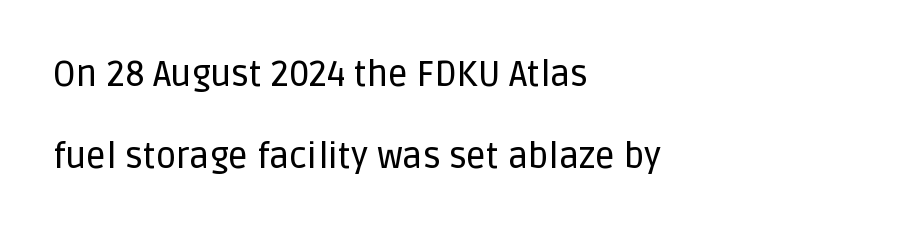
Students, note that the glyphs here touch the page at normal intervals. Where is the straight margin? On the left. No feet cap the strokes, marking this as sans-serif type. Proportional: the letters do not fall into vertical columns. The specimen omits any rule beneath the text block's lines.
